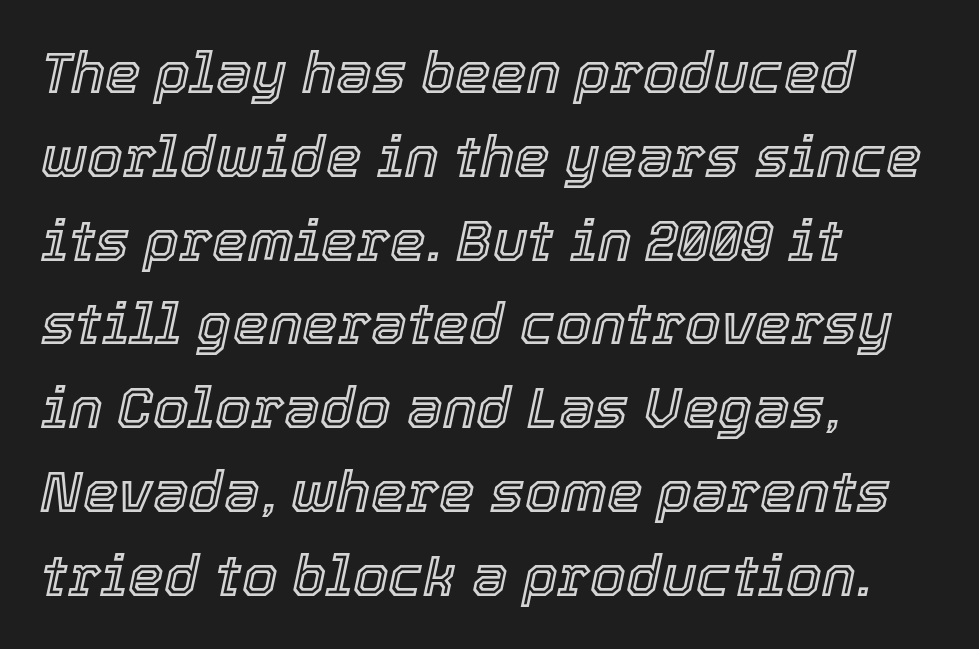
{"italic": "yes", "lean": "right", "slant_degrees": 12, "width": "normal", "x_height": "medium", "monospaced": "no", "underline": "no", "align": "left", "line_spacing": "normal", "line_spacing_ratio": 1.47, "letter_spacing": "normal", "letter_spacing_em": 0.0, "glyph_px": 57}
